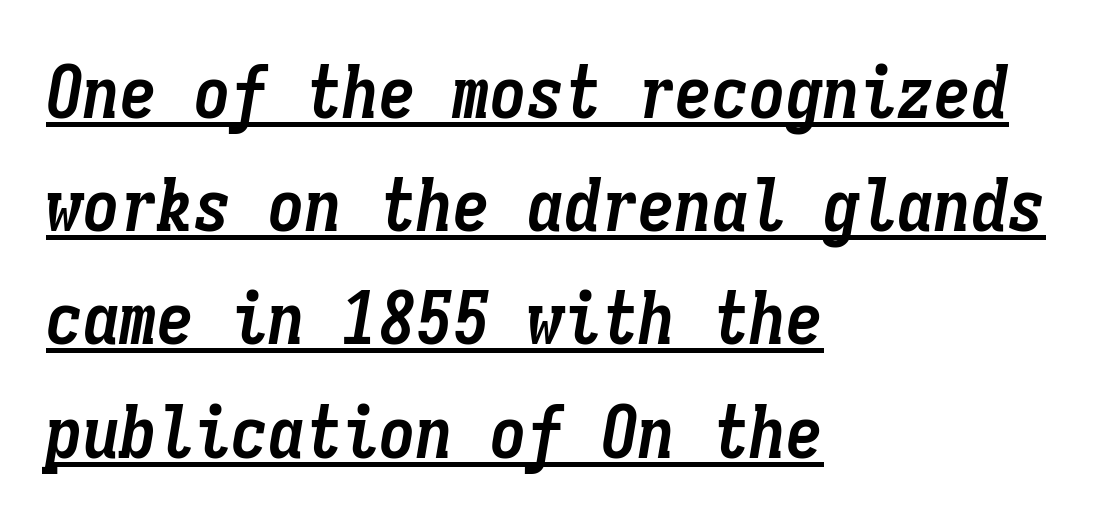
What decoration does the sample have? An underline. Spacing verdict: monospaced, one width for all characters. Italic? Definitely — the glyphs are oblique. Evenly set lines give the paragraph a standard silhouette. A classic flush-left, rag-right setting is used for this passage. Does the weight exceed regular? Yes, all the way to bold.
